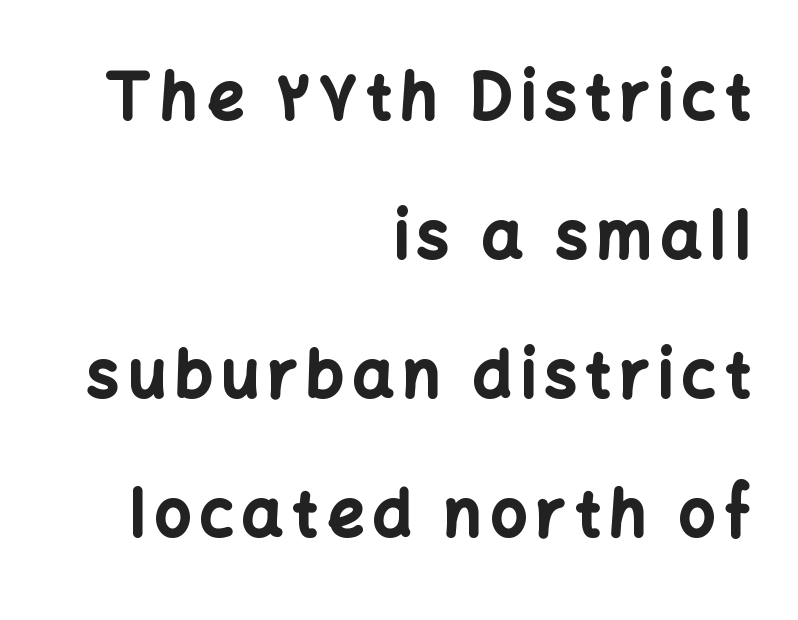
Q: Is the text bold? A: Yes.
Q: Is the text italic (slanted)? A: No, it is upright.
Q: Is the typeface a serif or a sans-serif typeface? A: Sans-serif.
Q: Is the text underlined? A: No.
Q: How is the paragraph aligned? A: Right-aligned.
Q: Is the spacing between lines tight, normal or loose? A: Loose.
Q: Width (condensed, normal, or wide)? A: Normal.
Q: Stroke contrast? A: Low.
Q: x-height? A: Medium.
Q: Monospaced? A: No.
